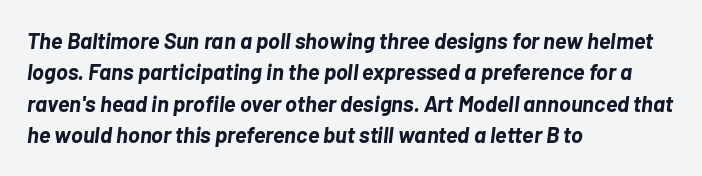
A typesetter would call this leading conventional body-copy spacing. The line texture is even and compact thanks to regular tracking. The typesetting leans heavy: a genuine bold. Compared with ordinary roman type, these characters are visibly tilted.
